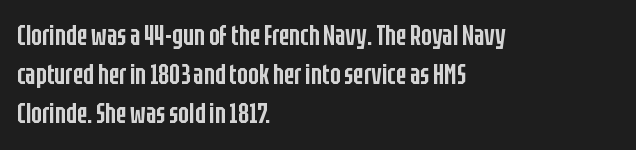
Q: Is the text bold? A: Semi-bold.
Q: Is the text italic (slanted)? A: No, it is upright.
Q: Is the typeface a serif or a sans-serif typeface? A: Sans-serif.
Q: Is the text underlined? A: No.
Q: How is the paragraph aligned? A: Left-aligned.
Q: Is the spacing between letters normal or unusually wide? A: Normal.
Q: Is the spacing between lines tight, normal or loose? A: Normal.
Q: Width (condensed, normal, or wide)? A: Condensed.
Q: Stroke contrast? A: Low.
Q: x-height? A: Large.
Q: Monospaced? A: No.
